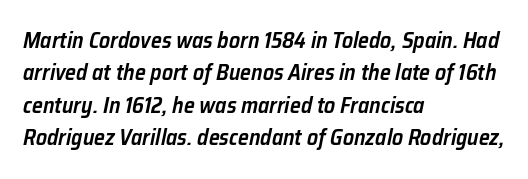
The image shows 22 px text type, italic (leaning right); set left-aligned, normal line spacing (1.47x), normal letter spacing, not underlined.
